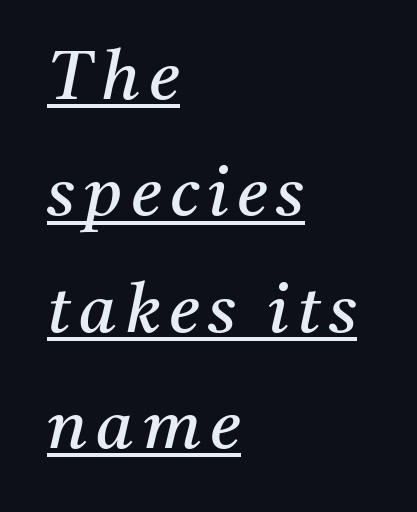
Q: Is the text bold? A: No.
Q: Is the text italic (slanted)? A: Yes, it leans right by about 11 degrees.
Q: Is the typeface a serif or a sans-serif typeface? A: Serif.
Q: Is the text underlined? A: Yes.
Q: How is the paragraph aligned? A: Left-aligned.
Q: Width (condensed, normal, or wide)? A: Normal.
Q: Stroke contrast? A: Medium.
Q: x-height? A: Medium.
Q: Monospaced? A: No.
